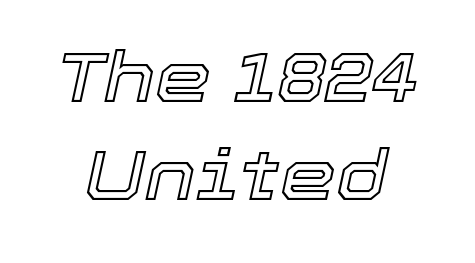
The image shows 71 px text type, italic (leaning right); set normal line spacing (1.38x), normal letter spacing, not underlined; a medium x-height.
